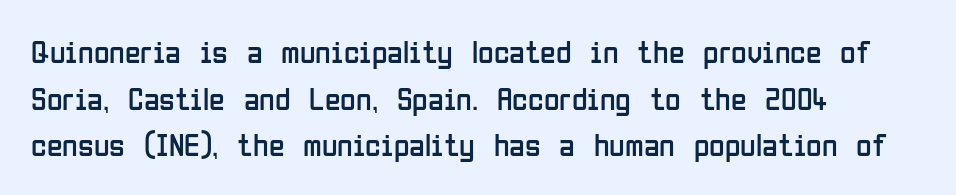
Q: Is the text bold? A: No.
Q: Is the text italic (slanted)? A: No, it is upright.
Q: Is the typeface a serif or a sans-serif typeface? A: Sans-serif.
Q: Is the text underlined? A: No.
Q: How is the paragraph aligned? A: Left-aligned.
Q: Is the spacing between letters normal or unusually wide? A: Normal.
Q: Is the spacing between lines tight, normal or loose? A: Normal.
Q: Width (condensed, normal, or wide)? A: Condensed.
Q: Stroke contrast? A: Low.
Q: x-height? A: Medium.
Q: Monospaced? A: No.
